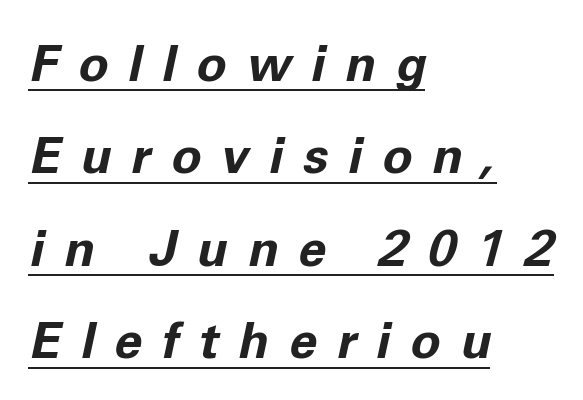
{"italic": "yes", "lean": "right", "slant_degrees": 11, "bold": "yes", "weight": "bold", "width": "normal", "stroke_contrast": "low", "x_height": "medium", "monospaced": "no", "underline": "yes", "align": "left", "line_spacing_ratio": 1.85, "letter_spacing": "wide", "letter_spacing_em": 0.4, "glyph_px": 50}
